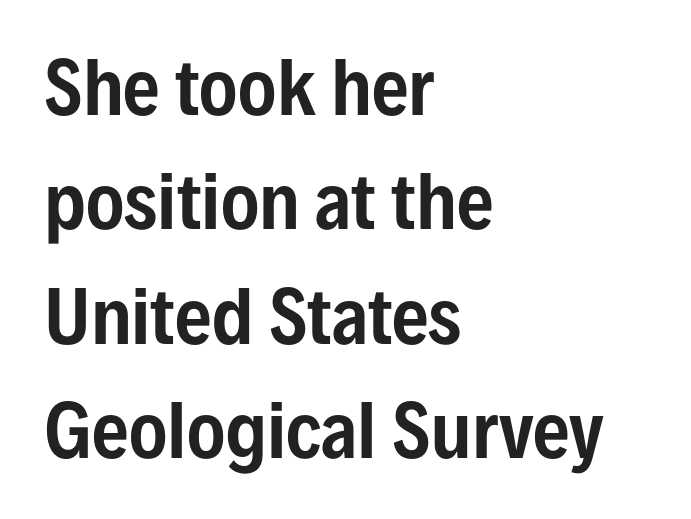
The gaps between neighbouring characters are ordinary and unremarkable. Where is the straight margin? On the left. Does the lettering tilt? It doesn't — this is upright. The gap between lines stays unmarked. The rendering uses natural spacing where letterforms have individual widths.
